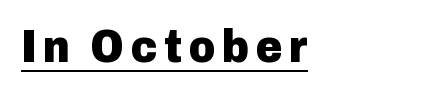
{"serif": "no", "italic": "no", "bold": "yes", "weight": "heavy", "width": "normal", "stroke_contrast": "low", "x_height": "medium", "monospaced": "no", "underline": "yes", "align": "left", "glyph_px": 46}
